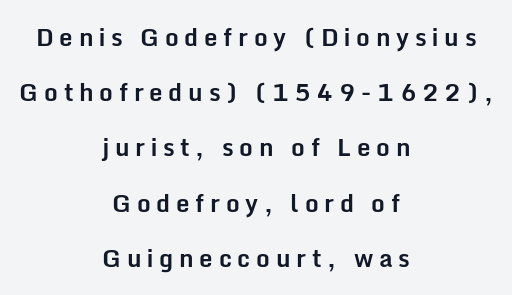
The image shows 24 px bold type, upright; set centered, loose line spacing (2.3x), unusually wide letter spacing (+0.24 em), not underlined.
